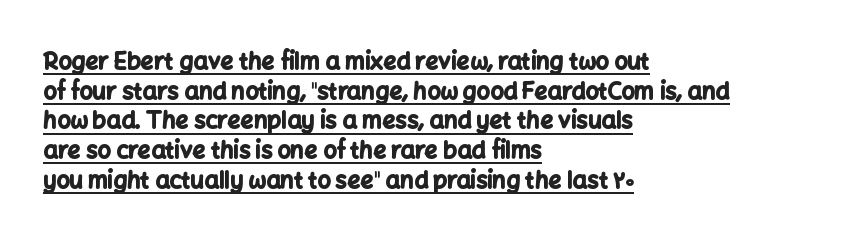
The image shows 23 px bold type, upright; set left-aligned, normal line spacing (1.29x), normal letter spacing, underlined.
